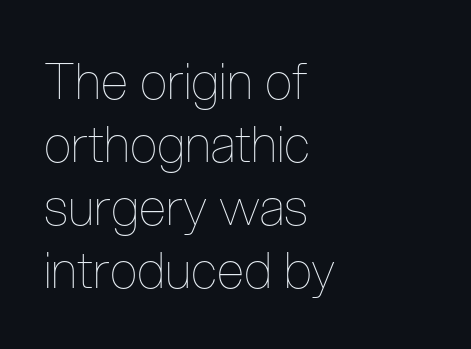
Q: Is the text bold? A: No.
Q: Is the text italic (slanted)? A: No, it is upright.
Q: Is the text underlined? A: No.
Q: How is the paragraph aligned? A: Left-aligned.
Q: Is the spacing between letters normal or unusually wide? A: Normal.
Q: Is the spacing between lines tight, normal or loose? A: Normal.
Q: Width (condensed, normal, or wide)? A: Condensed.
Q: Stroke contrast? A: Low.
Q: x-height? A: Medium.
Q: Monospaced? A: No.
